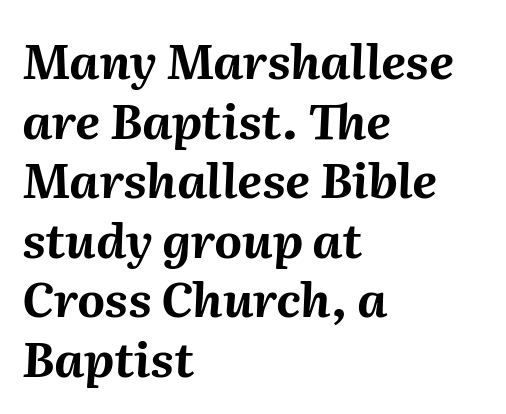
{"italic": "yes", "lean": "right", "slant_degrees": 2, "bold": "yes", "weight": "bold", "width": "normal", "stroke_contrast": "medium", "x_height": "medium", "monospaced": "no", "underline": "no", "align": "left", "line_spacing_ratio": 1.24, "letter_spacing": "normal", "letter_spacing_em": 0.0, "glyph_px": 48}
